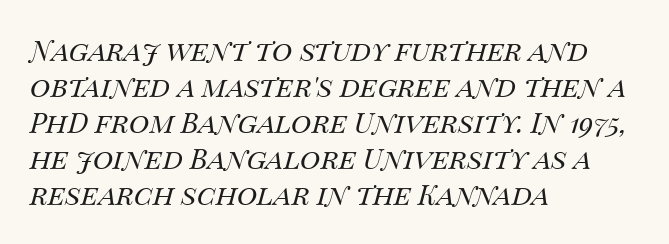
The image shows 28 px regular-weight type, italic (leaning right); set left-aligned, normal line spacing (1.29x), normal letter spacing, not underlined; medium stroke contrast and a large x-height.
